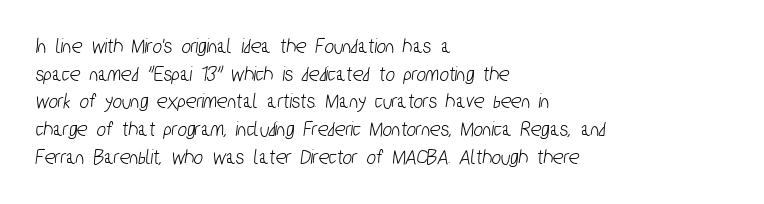
{"underline": "no", "align": "left", "line_spacing": "normal", "line_spacing_ratio": 1.26, "letter_spacing": "normal", "letter_spacing_em": 0.0, "glyph_px": 22}
